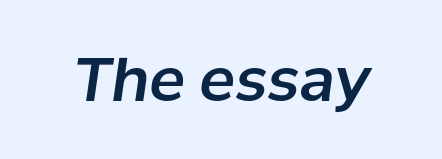
{"italic": "yes", "lean": "right", "slant_degrees": 8, "width": "normal", "stroke_contrast": "low", "x_height": "medium", "monospaced": "no", "underline": "no", "letter_spacing": "normal", "letter_spacing_em": 0.0, "glyph_px": 60}
